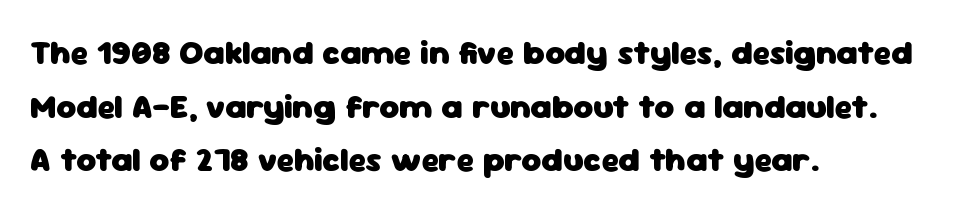
Stroke terminals: plain, sans-serif. A bare baseline throughout the passage. The letterforms sit shoulder to shoulder at normal distance. Look at the stroke-to-counter ratio: heavy, a bold. Which margin do the lines hug? The left one — the right edge is uneven. If you drew a line through each stem, it would be perfectly vertical.
